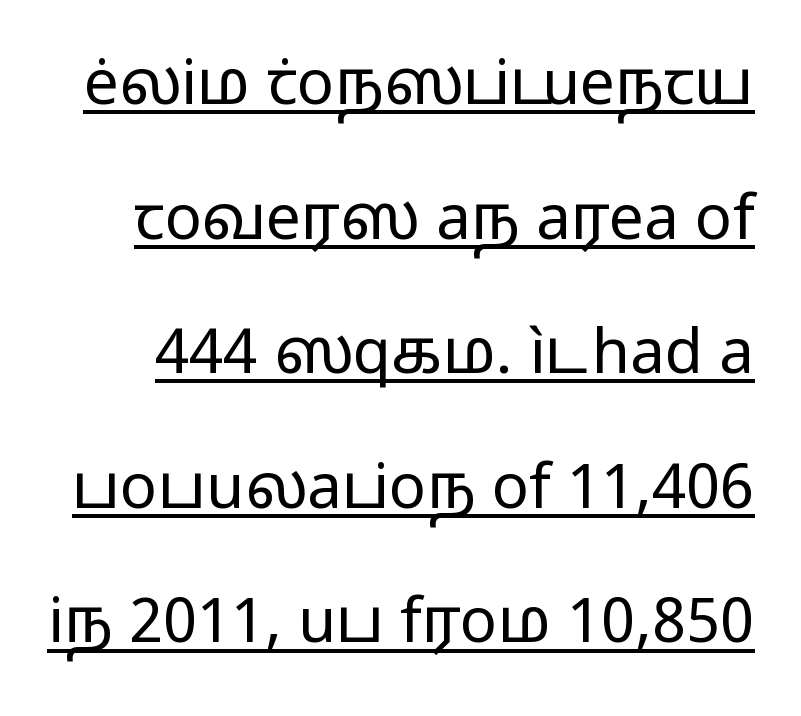
Examine the stroke ends and you'll find no serifs. Vertically, the passage feels expansive, rows floating well apart. Here the designer chose a conventional face with non-uniform glyph widths. Underline: present.
